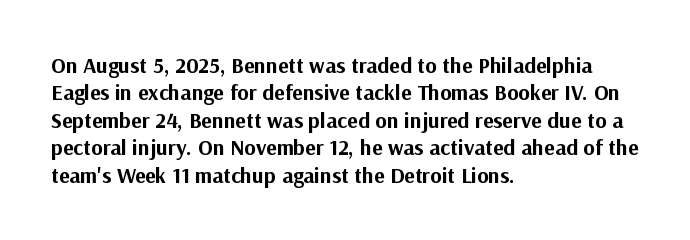
Q: Is the text bold? A: Yes.
Q: Is the text italic (slanted)? A: No, it is upright.
Q: Is the text underlined? A: No.
Q: How is the paragraph aligned? A: Left-aligned.
Q: Is the spacing between letters normal or unusually wide? A: Normal.
Q: Is the spacing between lines tight, normal or loose? A: Normal.
